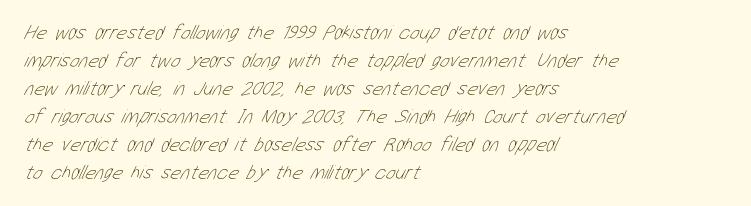
{"bold": "no", "underline": "no", "align": "left", "line_spacing": "normal", "line_spacing_ratio": 1.4, "letter_spacing": "normal", "letter_spacing_em": 0.0, "glyph_px": 20}
